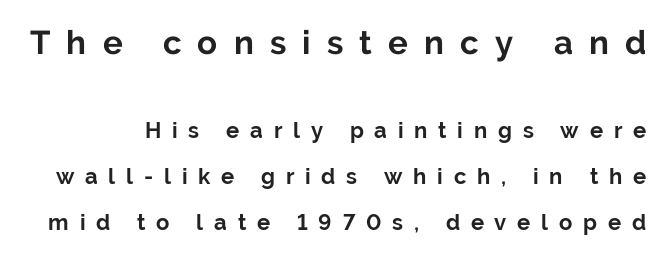
The image shows 33 px bold sans-serif type, upright; set loose line spacing (2.08x), unusually wide letter spacing (+0.49 em), not underlined; the first (top) block is 1.5x larger; low stroke contrast and a medium x-height.
